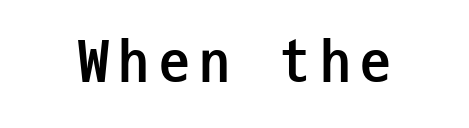
The image shows 62 px semibold, condensed sans-serif type, upright, monospaced; set not underlined; low stroke contrast and a medium x-height.
